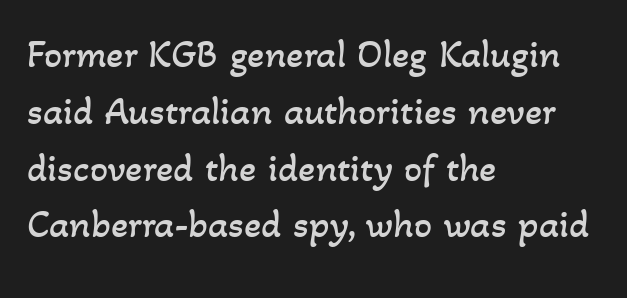
{"bold": "no", "weight": "regular", "width": "normal", "stroke_contrast": "low", "x_height": "small", "monospaced": "no", "underline": "no", "align": "left", "line_spacing": "normal", "line_spacing_ratio": 1.42, "letter_spacing": "normal", "letter_spacing_em": 0.0, "glyph_px": 40}
